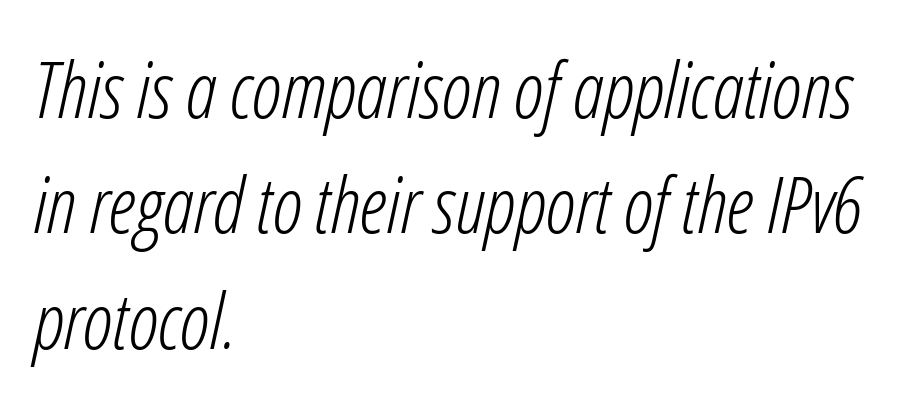
Q: Is the text bold? A: No.
Q: Is the text italic (slanted)? A: Yes, it leans right by about 12 degrees.
Q: Is the text underlined? A: No.
Q: How is the paragraph aligned? A: Left-aligned.
Q: Is the spacing between letters normal or unusually wide? A: Normal.
Q: Is the spacing between lines tight, normal or loose? A: Normal.
Q: Width (condensed, normal, or wide)? A: Condensed.
Q: Stroke contrast? A: Low.
Q: x-height? A: Medium.
Q: Monospaced? A: No.
